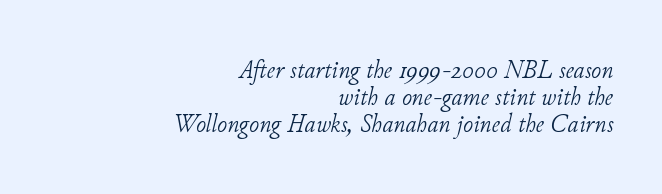
Q: Is the text bold? A: No.
Q: Is the text italic (slanted)? A: Yes, it leans right by about 11 degrees.
Q: Is the text underlined? A: No.
Q: How is the paragraph aligned? A: Right-aligned.
Q: Is the spacing between letters normal or unusually wide? A: Normal.
Q: Is the spacing between lines tight, normal or loose? A: Tight.
